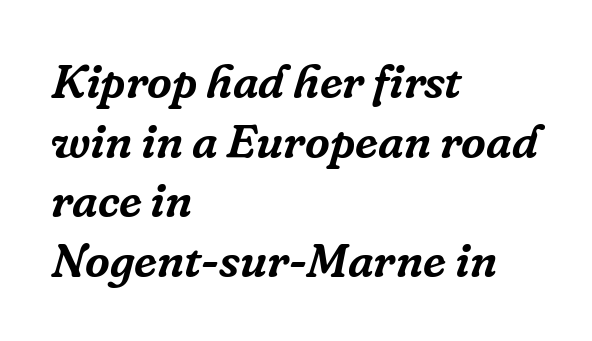
The image shows 48 px serif type, italic (leaning right); set left-aligned, line spacing 1.24x, normal letter spacing, not underlined; low stroke contrast and a medium x-height.
